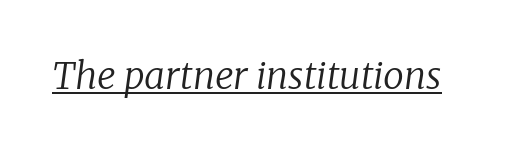
The image shows 37 px regular-weight serif type, italic (leaning right); set normal letter spacing, underlined; low stroke contrast and a medium x-height.
